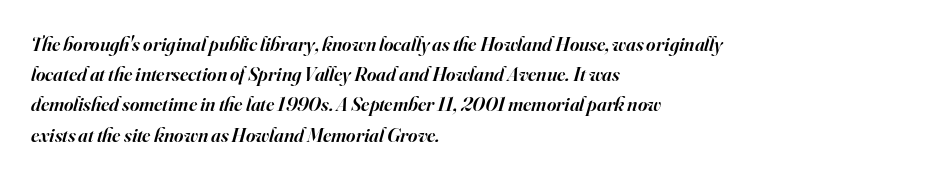
{"italic": "yes", "lean": "right", "slant_degrees": 16, "bold": "semi", "underline": "no", "align": "left", "line_spacing": "normal", "line_spacing_ratio": 1.51, "letter_spacing": "normal", "letter_spacing_em": 0.0, "glyph_px": 20}
